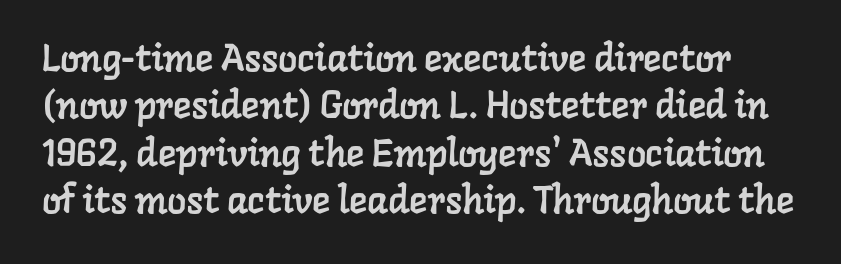
The designer went with a serif here, giving each stem small feet. Do the characters align in a grid? No, the font is proportional. In terms of letterspacing, this is plain default setting. A clean baseline with only descenders dipping below it. Students, observe: this is what conventionally led text looks like.
